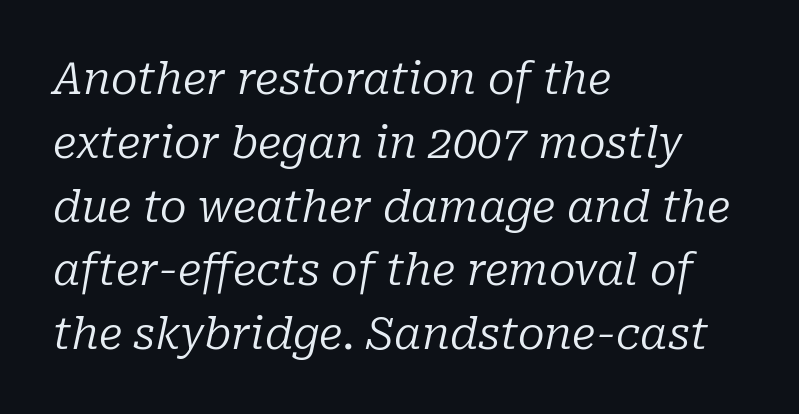
Q: Is the text bold? A: No.
Q: Is the text italic (slanted)? A: Yes, it leans right by about 10 degrees.
Q: Is the typeface a serif or a sans-serif typeface? A: Serif.
Q: Is the text underlined? A: No.
Q: How is the paragraph aligned? A: Left-aligned.
Q: Is the spacing between letters normal or unusually wide? A: Normal.
Q: Is the spacing between lines tight, normal or loose? A: Normal.
Q: Width (condensed, normal, or wide)? A: Normal.
Q: Stroke contrast? A: Low.
Q: x-height? A: Medium.
Q: Monospaced? A: No.
